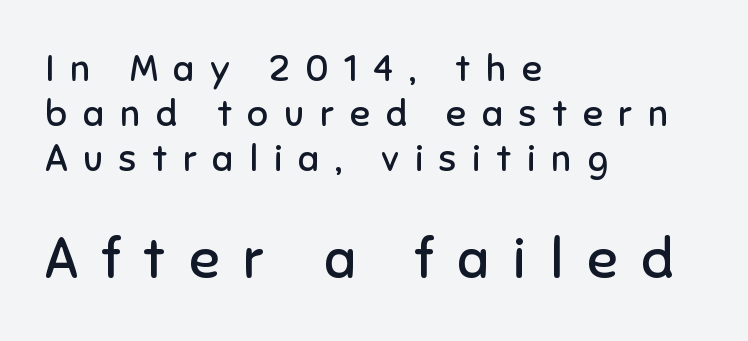
Size hierarchy here favors the trailing block over the leading one. The area under the type is left untouched. This sample uses an upright cut, with every glyph sitting square on the baseline. The rendering uses natural spacing where letterforms have individual widths.
